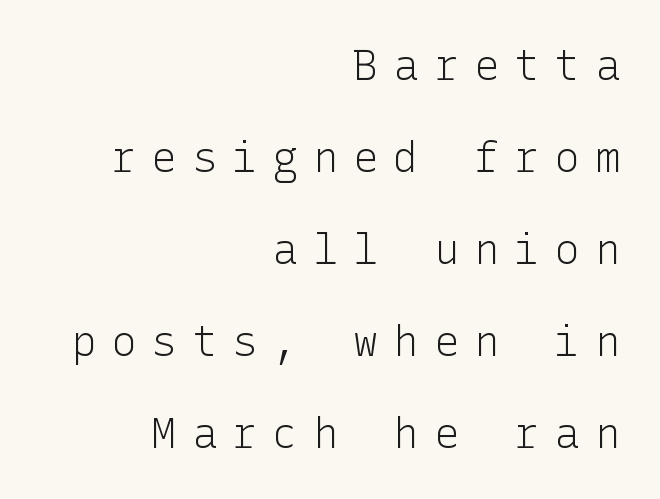
The image shows 42 px light sans-serif type, upright; set right-aligned, loose line spacing (2.19x), unusually wide letter spacing (+0.36 em), not underlined; low stroke contrast and a medium x-height.
